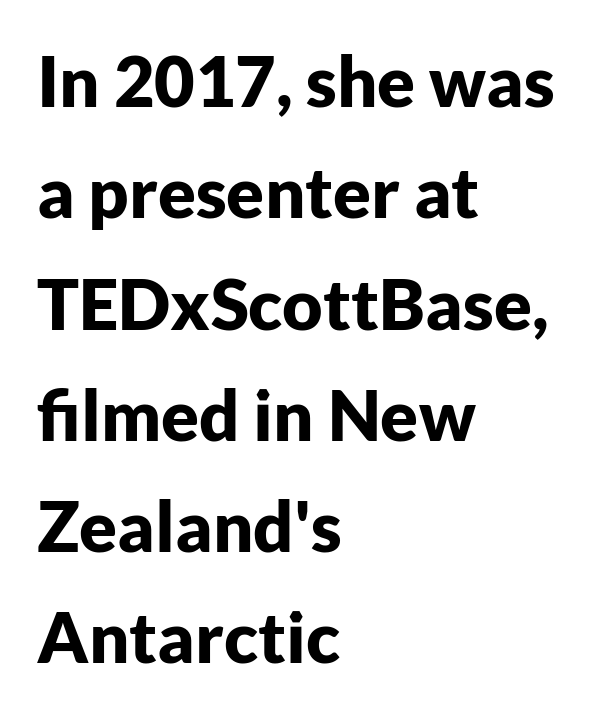
Q: Is the text bold? A: Yes.
Q: Is the text italic (slanted)? A: No, it is upright.
Q: Is the typeface a serif or a sans-serif typeface? A: Sans-serif.
Q: Is the text underlined? A: No.
Q: How is the paragraph aligned? A: Left-aligned.
Q: Is the spacing between letters normal or unusually wide? A: Normal.
Q: Is the spacing between lines tight, normal or loose? A: Normal.
Q: Width (condensed, normal, or wide)? A: Normal.
Q: Stroke contrast? A: Low.
Q: x-height? A: Medium.
Q: Monospaced? A: No.
